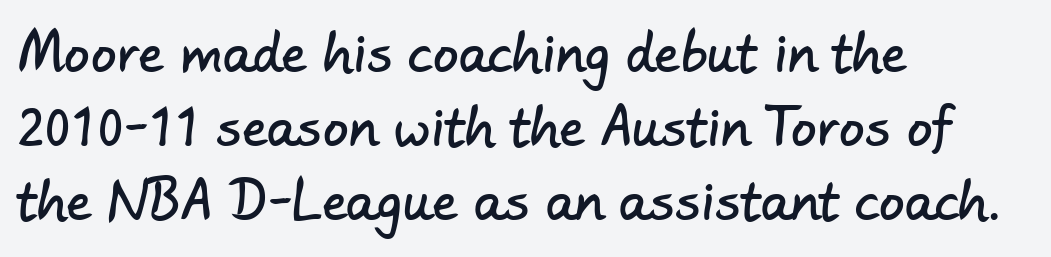
These lines keep a tight, regular rhythm from letter to letter. Spacing verdict: proportional, widths tailored to each character. Horizontal alignment here is leftward, the default for most running prose. The block of text has a typical density, with ordinary space between rows.
